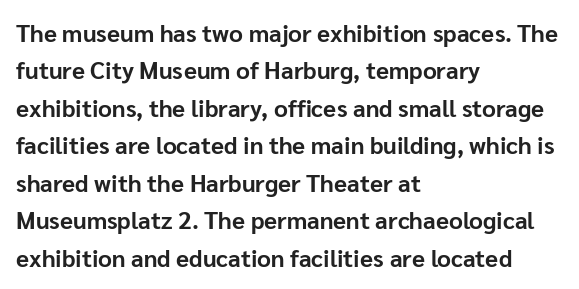
{"italic": "no", "bold": "yes", "underline": "no", "align": "left", "line_spacing": "normal", "line_spacing_ratio": 1.56, "letter_spacing": "normal", "letter_spacing_em": 0.0, "glyph_px": 24}
